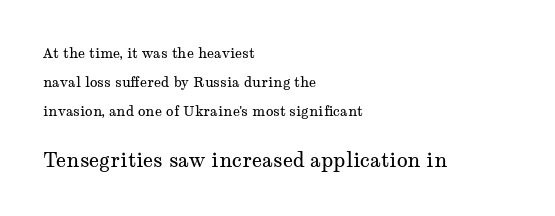
Q: Is the text bold? A: No.
Q: Is the text italic (slanted)? A: No, it is upright.
Q: Is the text underlined? A: No.
Q: How is the paragraph aligned? A: Left-aligned.
Q: Is the spacing between letters normal or unusually wide? A: Normal.
Q: Is the spacing between lines tight, normal or loose? A: Loose.
Q: Which block of text is set in a larger size, the first (top) or the second (bottom)? A: The second (bottom) one.
